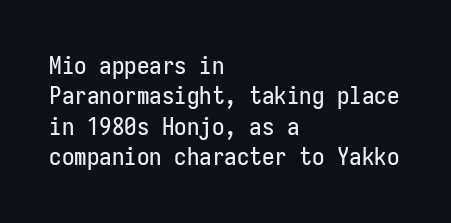
The typography opts for an upright posture over an oblique one. The letterforms sit shoulder to shoulder at normal distance. Compared with a centered layout, this one pins lines to the left instead. Descenders are the only things crossing below the line.
